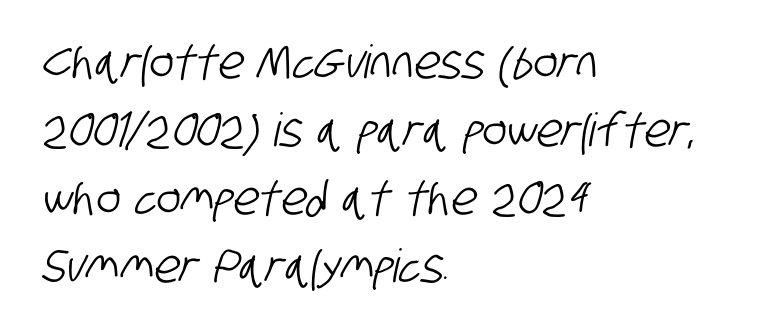
Do the characters align in a grid? No, the font is proportional. Anything drawn beneath the words? Only blank space. The rendering anchors every line to the left-hand side. Is the letter spacing exaggerated? No — it looks like the ordinary default.
